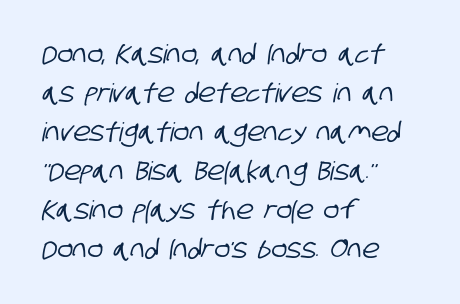
{"underline": "no", "align": "left", "line_spacing": "normal", "line_spacing_ratio": 1.5, "letter_spacing": "normal", "letter_spacing_em": 0.0, "glyph_px": 26}
